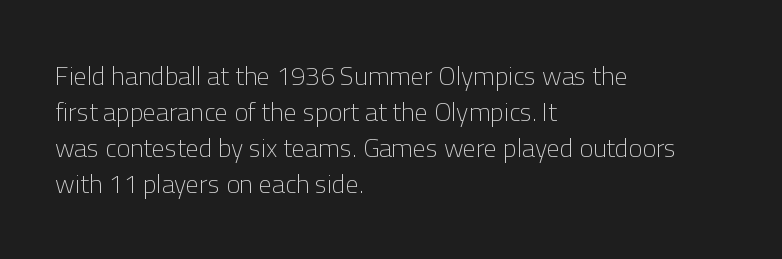
{"italic": "no", "bold": "no", "underline": "no", "align": "left", "line_spacing": "normal", "line_spacing_ratio": 1.38, "letter_spacing": "normal", "letter_spacing_em": 0.0, "glyph_px": 26}
